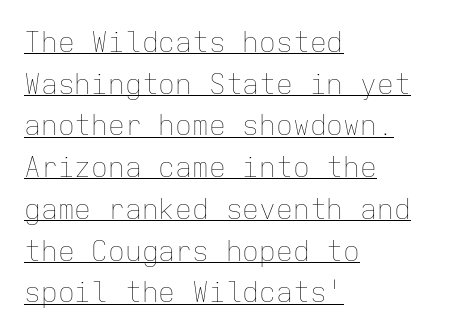
The image shows 28 px thin type, upright, monospaced; set left-aligned, normal line spacing (1.49x), normal letter spacing, underlined; low stroke contrast and a medium x-height.
